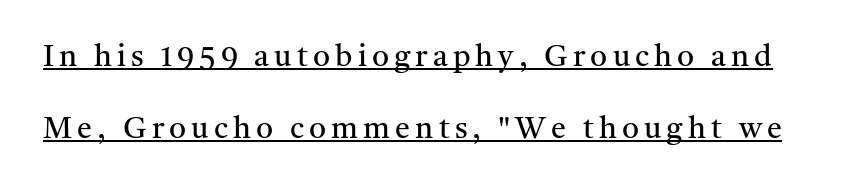
Q: Is the text bold? A: No.
Q: Is the text italic (slanted)? A: No, it is upright.
Q: Is the typeface a serif or a sans-serif typeface? A: Serif.
Q: Is the text underlined? A: Yes.
Q: Is the spacing between lines tight, normal or loose? A: Loose.
Q: Width (condensed, normal, or wide)? A: Normal.
Q: Stroke contrast? A: Medium.
Q: x-height? A: Medium.
Q: Monospaced? A: No.
